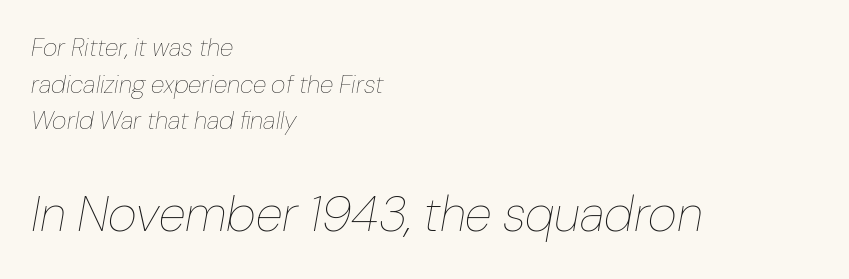
The image shows 50 px thin type, italic (leaning right); set left-aligned, normal line spacing (1.47x), normal letter spacing, not underlined; the second (bottom) block is 2.0x larger; low stroke contrast and a medium x-height.
